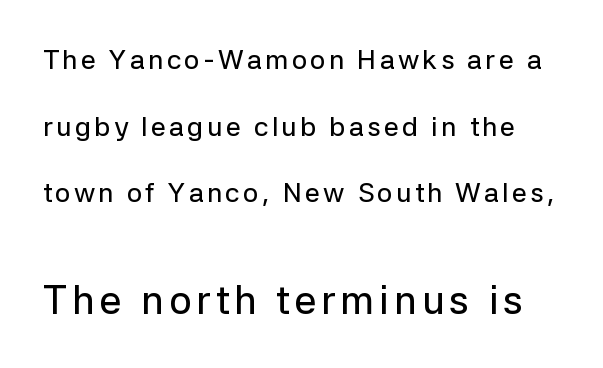
The designer dialed line spacing up above the default. Stroke terminals: plain, sans-serif. You could not count columns in this text — the font is proportionally spaced. The emphasis by scale lands on block number two, below.
